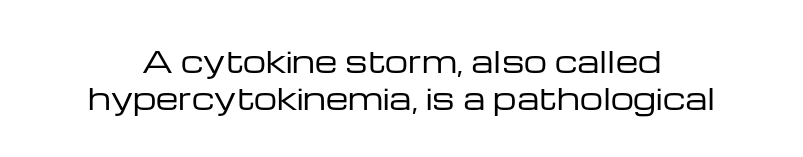
Q: Is the text bold? A: No.
Q: Is the text italic (slanted)? A: No, it is upright.
Q: Is the typeface a serif or a sans-serif typeface? A: Sans-serif.
Q: Is the text underlined? A: No.
Q: Is the spacing between letters normal or unusually wide? A: Normal.
Q: Is the spacing between lines tight, normal or loose? A: Normal.
Q: Width (condensed, normal, or wide)? A: Wide.
Q: Stroke contrast? A: Low.
Q: x-height? A: Medium.
Q: Monospaced? A: No.
